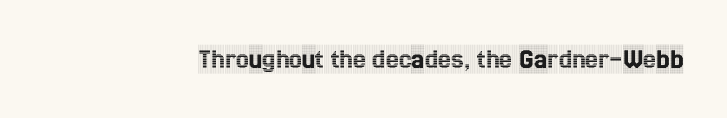
The specimen omits any rule beneath the text block's lines. The gaps between neighbouring characters are ordinary and unremarkable. The letters carry serifs — small finishing strokes at the ends of their stems. Looks like regular typesetting: each glyph gets only the width it needs.
